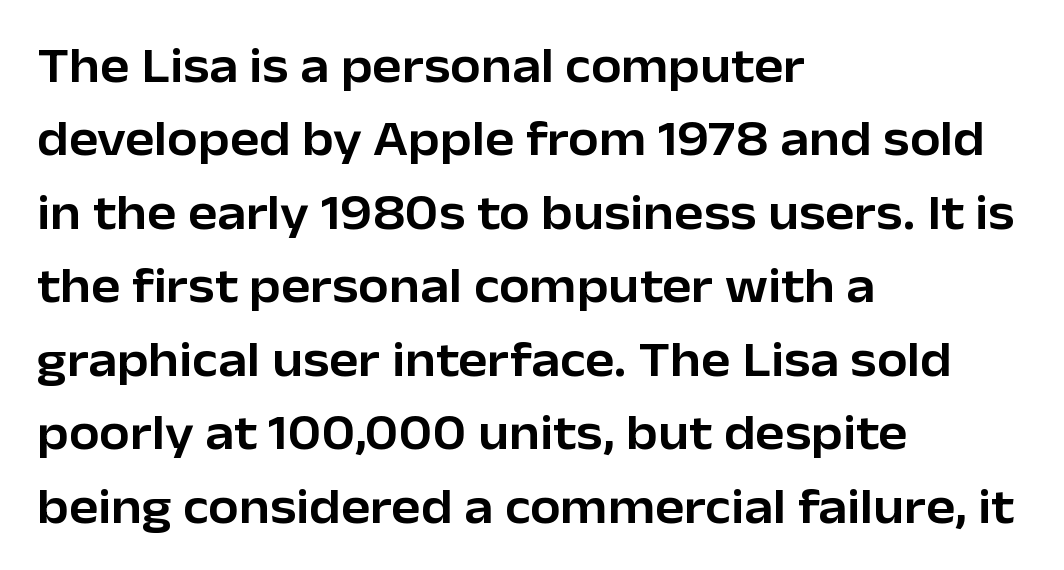
{"serif": "no", "italic": "no", "width": "normal", "stroke_contrast": "low", "x_height": "medium", "monospaced": "no", "underline": "no", "align": "left", "line_spacing": "normal", "line_spacing_ratio": 1.5, "letter_spacing": "normal", "letter_spacing_em": 0.0, "glyph_px": 49}
